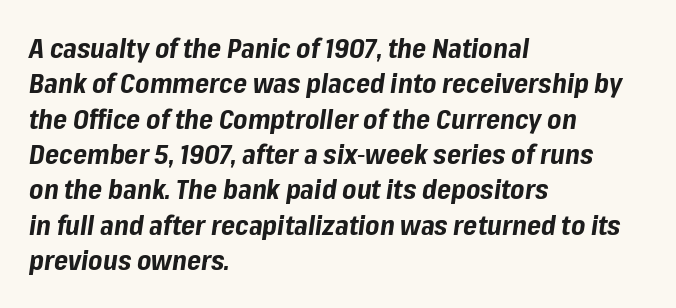
The image shows 27 px bold type, italic (leaning right); set left-aligned, normal line spacing (1.31x), normal letter spacing, not underlined.
